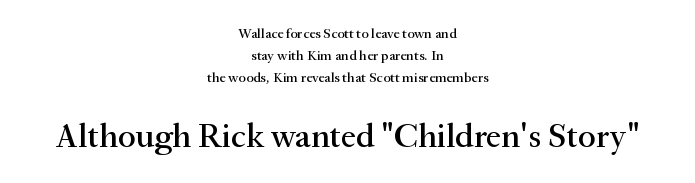
The image shows 34 px serif type, upright; set centered, normal line spacing (1.58x), normal letter spacing, not underlined; the second (bottom) block is 2.43x larger; medium stroke contrast and a small x-height.
